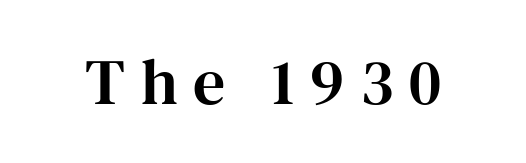
{"serif": "yes", "italic": "no", "width": "normal", "stroke_contrast": "high", "x_height": "medium", "monospaced": "no", "underline": "no", "letter_spacing": "wide", "letter_spacing_em": 0.25, "glyph_px": 64}
